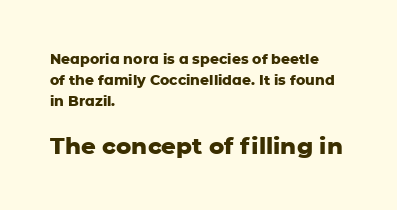
{"italic": "no", "bold": "yes", "underline": "no", "align": "left", "line_spacing": "normal", "line_spacing_ratio": 1.49, "letter_spacing": "normal", "letter_spacing_em": 0.0, "larger_block": "second", "size_ratio": 1.64, "glyph_px": 23}
